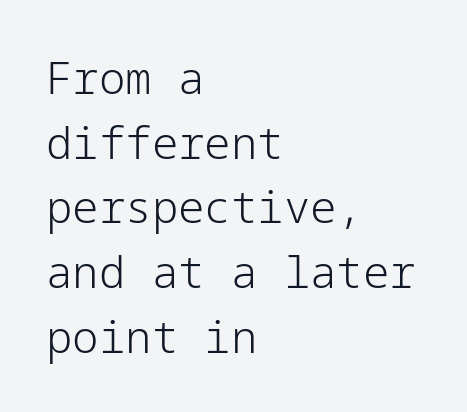
Layout note: lines flush left. Does the leading feel generous? No, just average. Characters remain perfectly vertical along every line. Quick note: underline off. This sample uses plain, unmodified letter spacing. The typesetting does not lean heavy: it is not bold.
